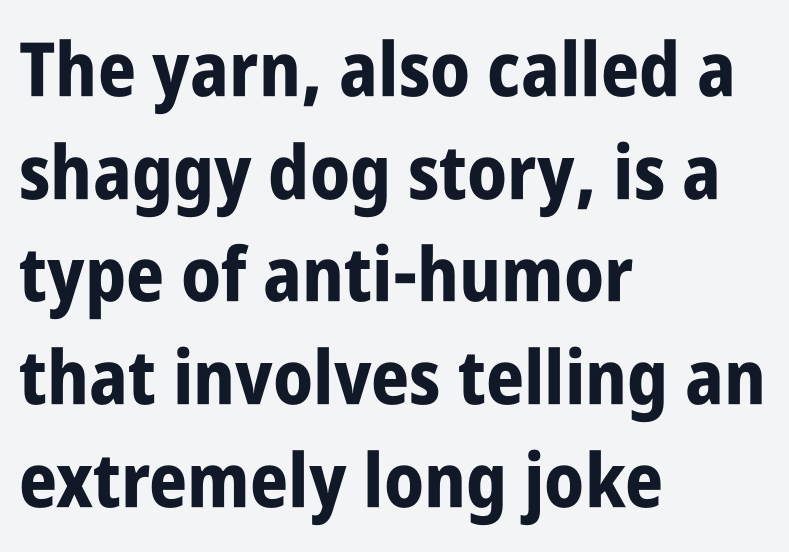
The image shows 75 px bold, condensed sans-serif type, upright; set left-aligned, normal line spacing (1.37x), normal letter spacing, not underlined; low stroke contrast and a large x-height.
